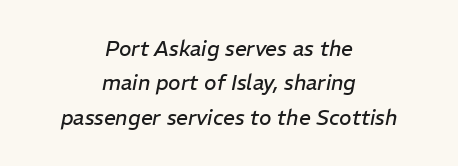
{"italic": "yes", "lean": "right", "slant_degrees": 11, "bold": "no", "underline": "no", "align": "center", "line_spacing": "normal", "line_spacing_ratio": 1.64, "letter_spacing": "normal", "letter_spacing_em": 0.0, "glyph_px": 21}
